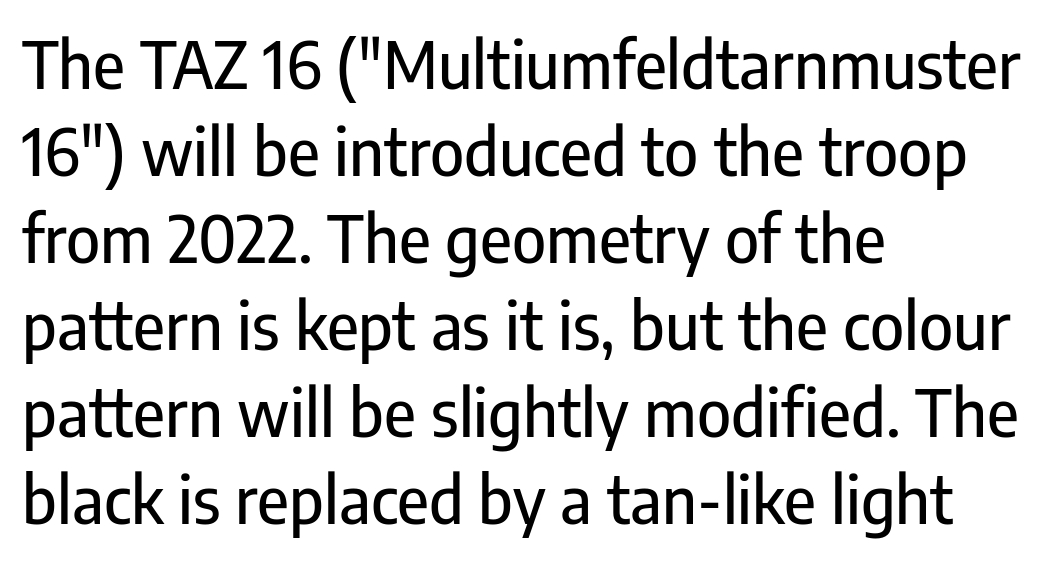
The image shows 65 px condensed sans-serif type, upright; set left-aligned, normal line spacing (1.34x), normal letter spacing, not underlined; low stroke contrast and a medium x-height.
